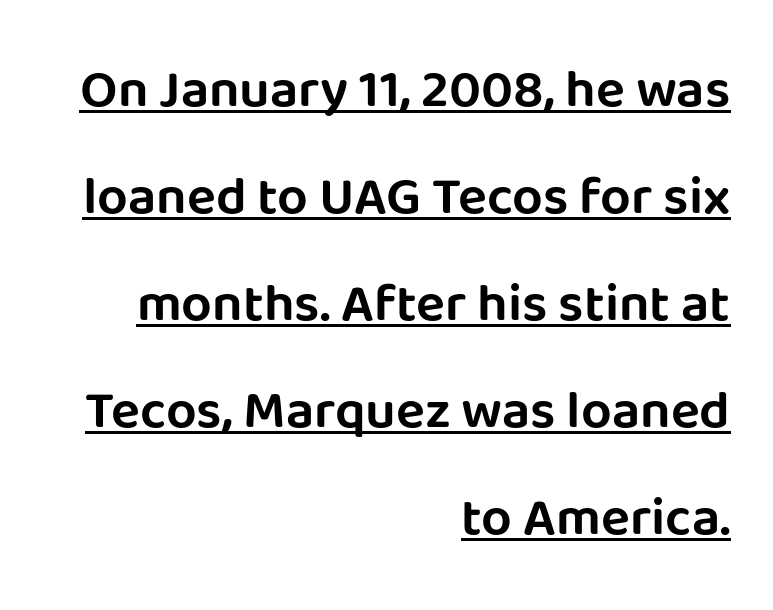
{"serif": "no", "italic": "no", "width": "normal", "stroke_contrast": "low", "x_height": "large", "monospaced": "no", "underline": "yes", "align": "right", "line_spacing": "loose", "line_spacing_ratio": 1.98, "letter_spacing": "normal", "letter_spacing_em": 0.0, "glyph_px": 54}
